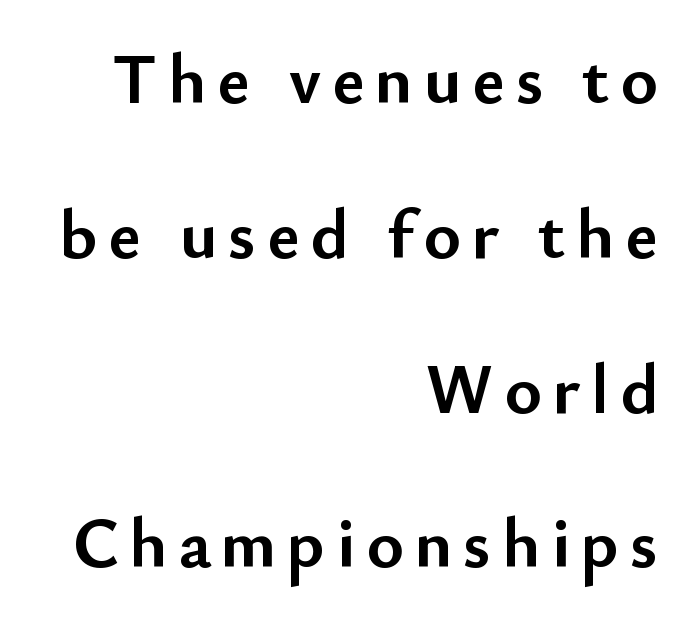
The image shows 71 px semibold sans-serif type, upright; set right-aligned, loose line spacing (2.18x), not underlined; low stroke contrast and a small x-height.
